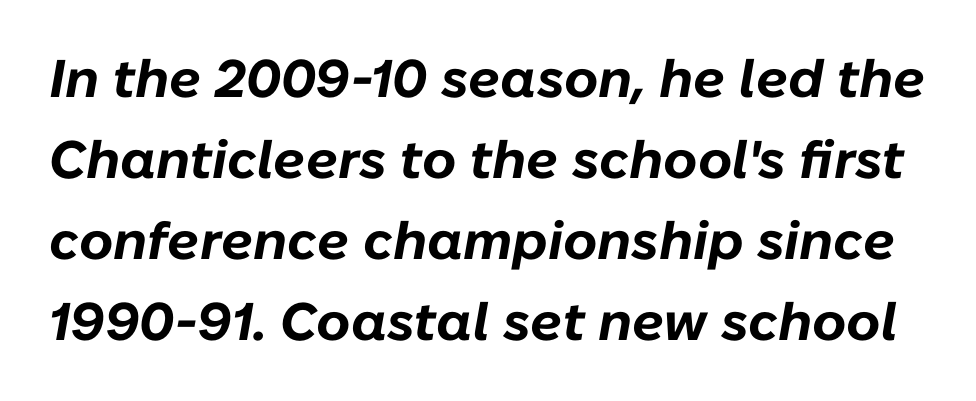
{"italic": "yes", "lean": "right", "slant_degrees": 10, "bold": "yes", "weight": "bold", "width": "normal", "stroke_contrast": "low", "x_height": "medium", "monospaced": "no", "underline": "no", "line_spacing": "normal", "line_spacing_ratio": 1.53, "letter_spacing": "normal", "letter_spacing_em": 0.0, "glyph_px": 53}
